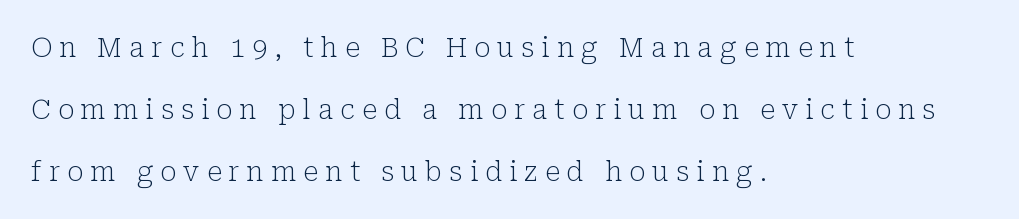
Q: Is the text bold? A: No.
Q: Is the text italic (slanted)? A: No, it is upright.
Q: Is the text underlined? A: No.
Q: How is the paragraph aligned? A: Left-aligned.
Q: Is the spacing between letters normal or unusually wide? A: Unusually wide.
Q: Is the spacing between lines tight, normal or loose? A: Loose.
